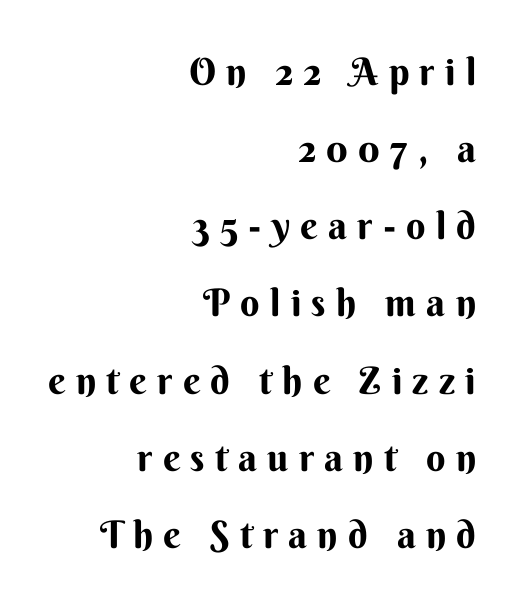
{"serif": "no", "italic": "no", "bold": "yes", "weight": "bold", "width": "normal", "stroke_contrast": "medium", "x_height": "small", "monospaced": "no", "underline": "no", "align": "right", "line_spacing": "loose", "line_spacing_ratio": 2.03, "letter_spacing": "wide", "letter_spacing_em": 0.27, "glyph_px": 38}
